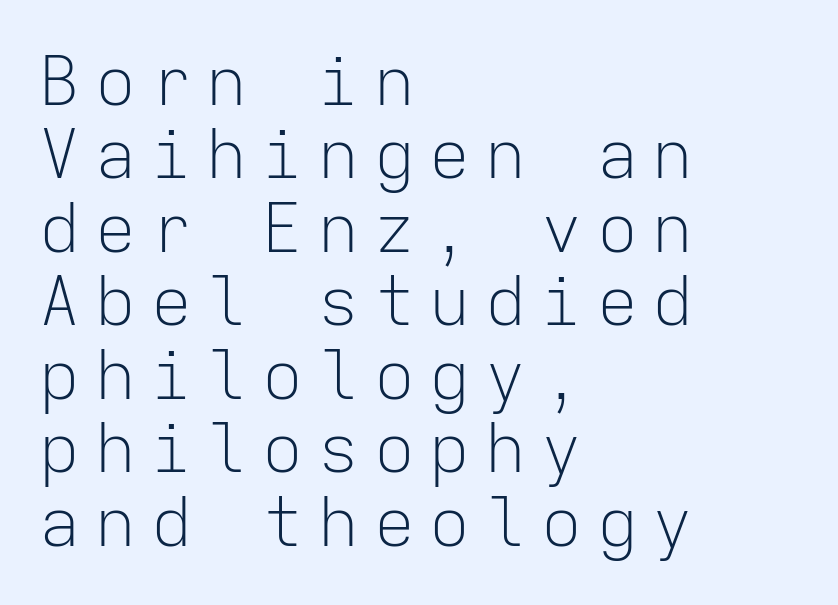
Q: Is the text bold? A: No.
Q: Is the text italic (slanted)? A: No, it is upright.
Q: Is the typeface a serif or a sans-serif typeface? A: Sans-serif.
Q: Is the text underlined? A: No.
Q: How is the paragraph aligned? A: Left-aligned.
Q: Is the spacing between letters normal or unusually wide? A: Unusually wide.
Q: Is the spacing between lines tight, normal or loose? A: Tight.
Q: Width (condensed, normal, or wide)? A: Normal.
Q: Stroke contrast? A: Low.
Q: x-height? A: Medium.
Q: Monospaced? A: Yes.
